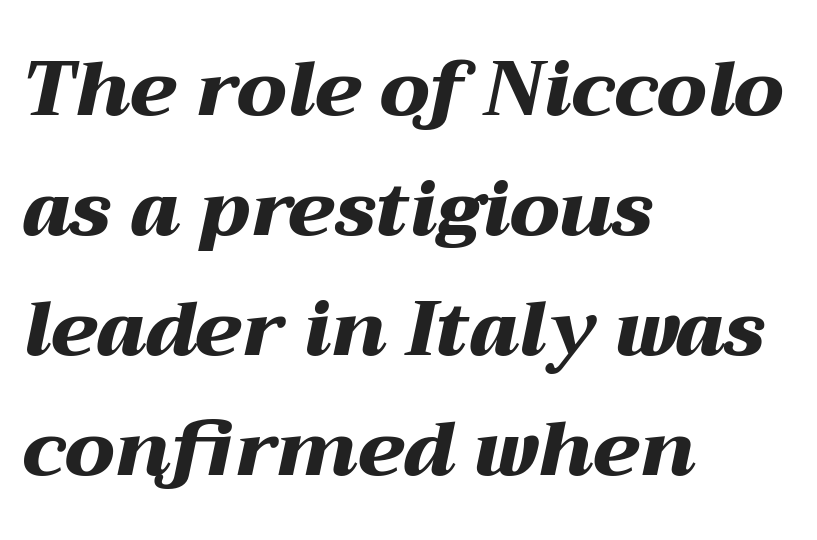
{"italic": "yes", "lean": "right", "slant_degrees": 12, "bold": "yes", "weight": "heavy", "width": "wide", "stroke_contrast": "medium", "x_height": "medium", "monospaced": "no", "underline": "no", "align": "left", "line_spacing": "normal", "line_spacing_ratio": 1.56, "letter_spacing": "normal", "letter_spacing_em": 0.0, "glyph_px": 77}
